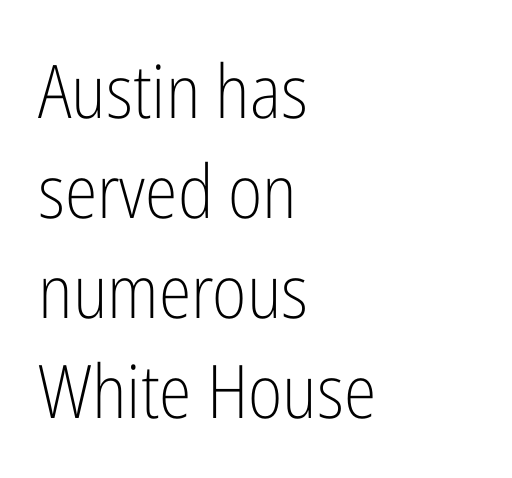
The image shows 74 px light, condensed sans-serif type, upright; set left-aligned, normal line spacing (1.35x), normal letter spacing, not underlined; low stroke contrast and a medium x-height.
